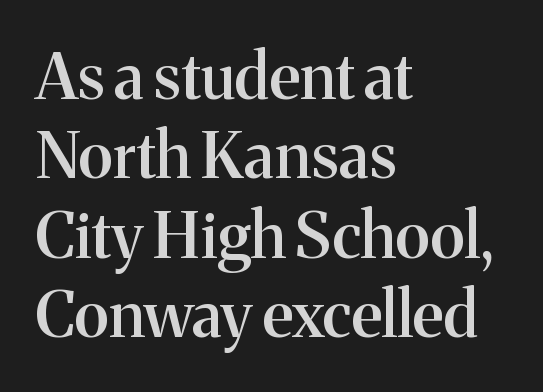
The image shows 64 px semibold serif type, upright; set left-aligned, line spacing 1.24x, normal letter spacing, not underlined; medium stroke contrast and a medium x-height.
